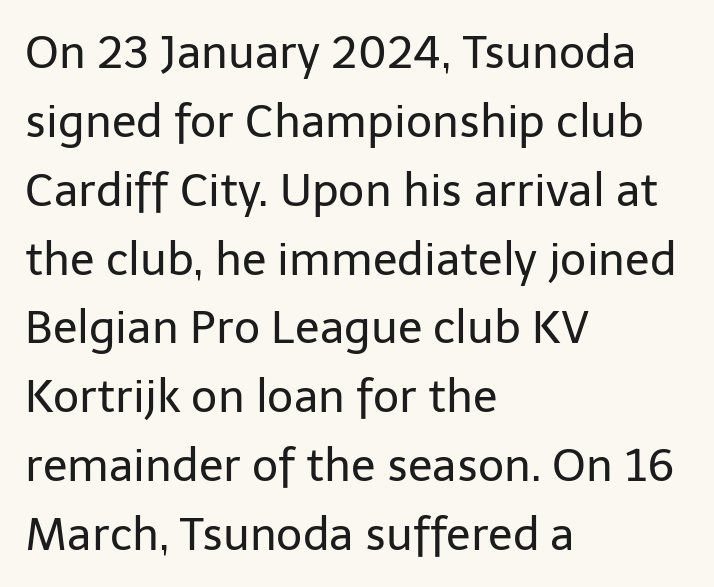
Type without underlining. These lines are rendered in a variable-pitch font. Reading down the column, the eye jumps a familiar distance to each next line. Caption: multi-line text, flush left, ragged right.
